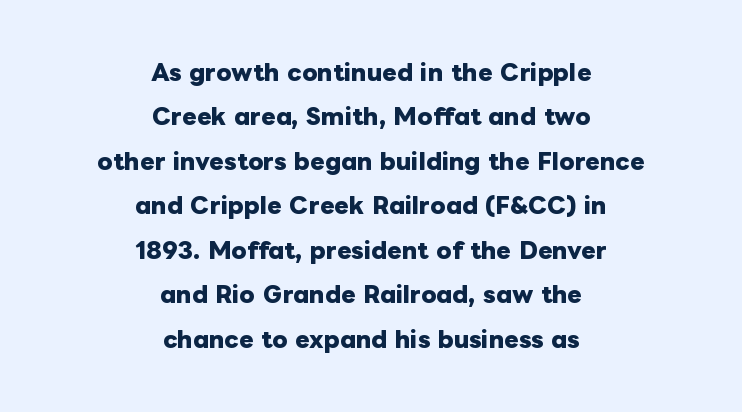
Q: Is the text bold? A: Yes.
Q: Is the text italic (slanted)? A: No, it is upright.
Q: Is the text underlined? A: No.
Q: How is the paragraph aligned? A: Centered.
Q: Is the spacing between letters normal or unusually wide? A: Normal.
Q: Is the spacing between lines tight, normal or loose? A: Loose.
